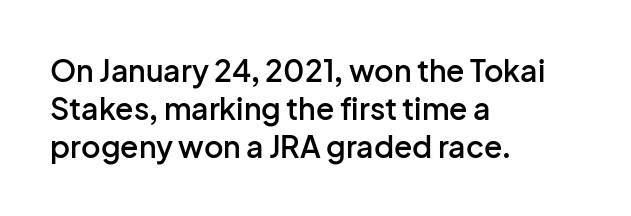
The image shows 30 px semibold sans-serif type, upright; set left-aligned, normal line spacing (1.27x), normal letter spacing, not underlined; low stroke contrast and a medium x-height.
